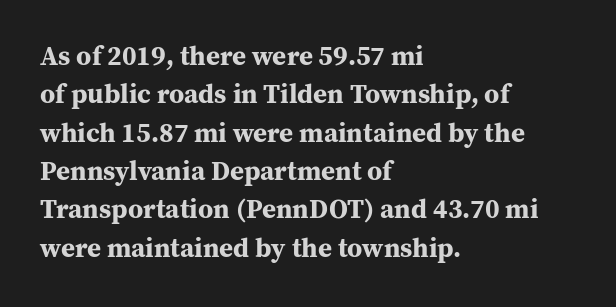
{"italic": "no", "bold": "yes", "underline": "no", "align": "left", "line_spacing": "normal", "line_spacing_ratio": 1.42, "letter_spacing": "normal", "letter_spacing_em": 0.0, "glyph_px": 27}
